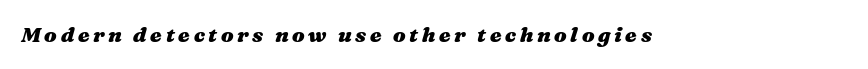
The image shows 21 px bold type, italic (leaning right); set not underlined.
